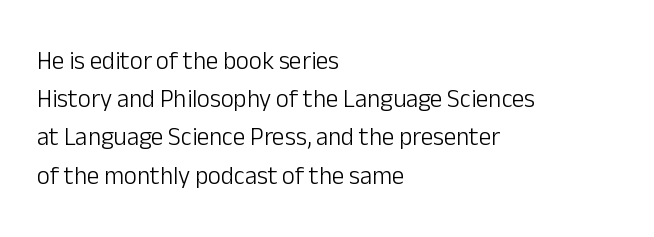
{"italic": "no", "bold": "no", "underline": "no", "align": "left", "line_spacing": "normal", "line_spacing_ratio": 1.53, "letter_spacing": "normal", "letter_spacing_em": 0.0, "glyph_px": 25}
